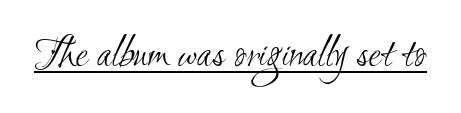
Q: Is the text bold? A: No.
Q: Is the typeface a serif or a sans-serif typeface? A: Sans-serif.
Q: Is the text underlined? A: Yes.
Q: Is the spacing between letters normal or unusually wide? A: Normal.
Q: Width (condensed, normal, or wide)? A: Condensed.
Q: Stroke contrast? A: Medium.
Q: x-height? A: Small.
Q: Monospaced? A: No.
